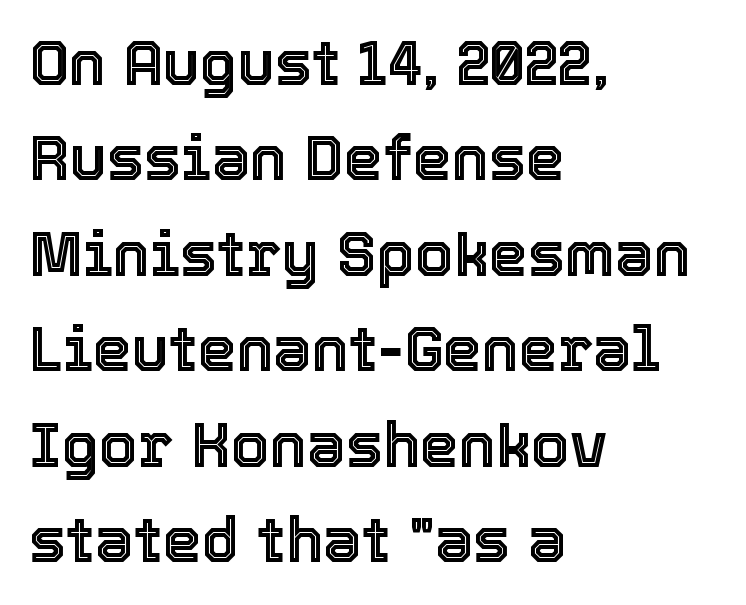
{"italic": "no", "width": "normal", "x_height": "medium", "monospaced": "no", "underline": "no", "align": "left", "line_spacing": "normal", "line_spacing_ratio": 1.54, "letter_spacing": "normal", "letter_spacing_em": 0.0, "glyph_px": 62}
